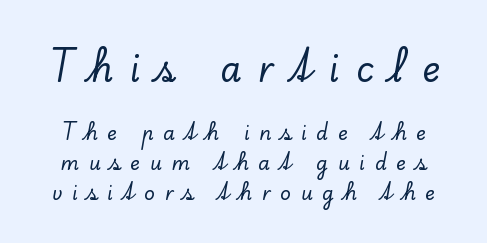
{"serif": "yes", "width": "normal", "stroke_contrast": "low", "x_height": "small", "monospaced": "no", "underline": "no", "line_spacing": "normal", "line_spacing_ratio": 1.56, "letter_spacing": "wide", "letter_spacing_em": 0.5, "larger_block": "first", "size_ratio": 1.79, "glyph_px": 34}
